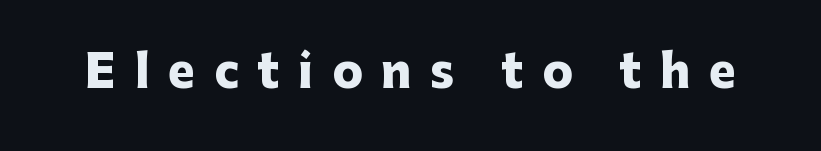
Q: Is the text bold? A: Yes.
Q: Is the text italic (slanted)? A: No, it is upright.
Q: Is the typeface a serif or a sans-serif typeface? A: Sans-serif.
Q: Is the text underlined? A: No.
Q: Is the spacing between letters normal or unusually wide? A: Unusually wide.
Q: Width (condensed, normal, or wide)? A: Normal.
Q: Stroke contrast? A: Low.
Q: x-height? A: Medium.
Q: Monospaced? A: No.
